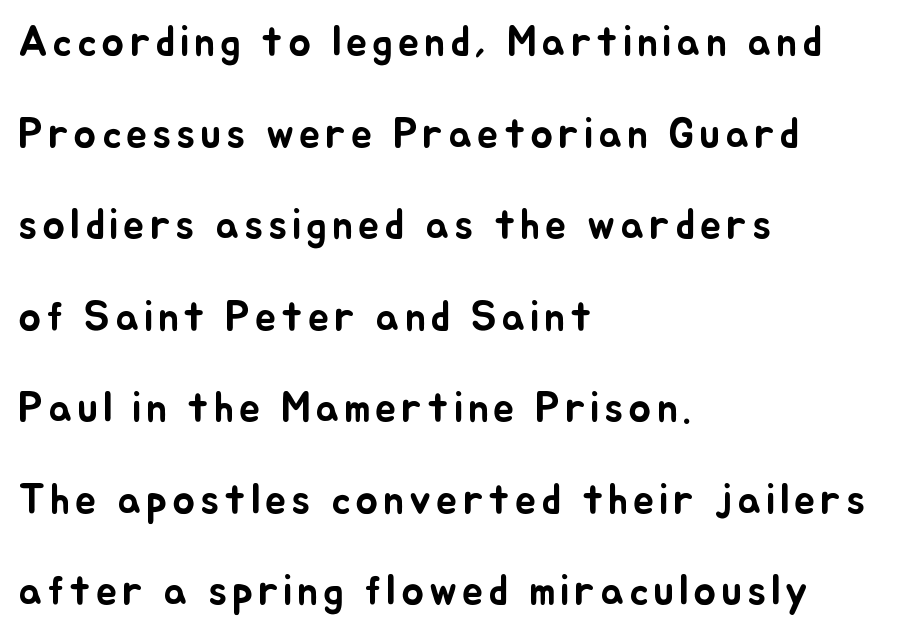
The string is rendered with underlining switched off. Note the varied advance widths — an 'i' is clearly narrower than an 'm'. This block would shrink considerably if given ordinary leading; it's expanded now. The font's upright variant was chosen for this text.
